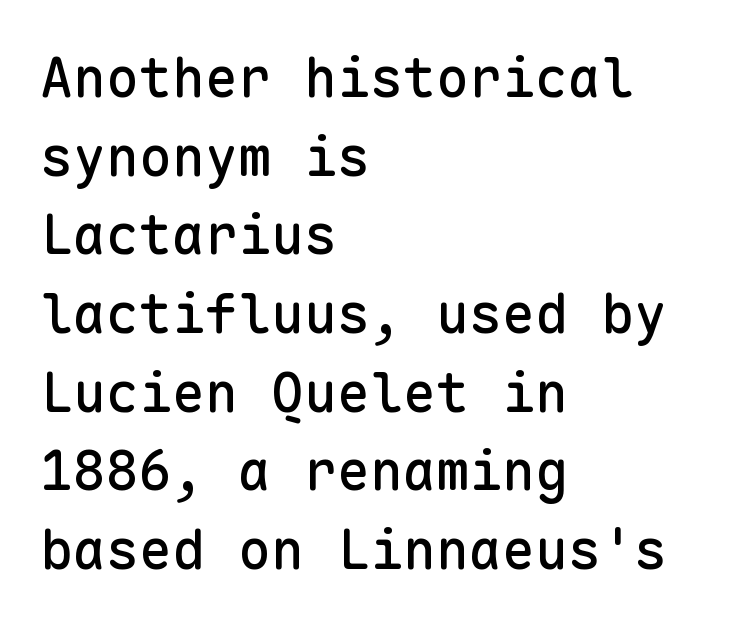
{"serif": "no", "italic": "no", "width": "normal", "stroke_contrast": "low", "x_height": "medium", "monospaced": "yes", "underline": "no", "align": "left", "line_spacing": "normal", "line_spacing_ratio": 1.43, "letter_spacing": "normal", "letter_spacing_em": 0.0, "glyph_px": 55}
